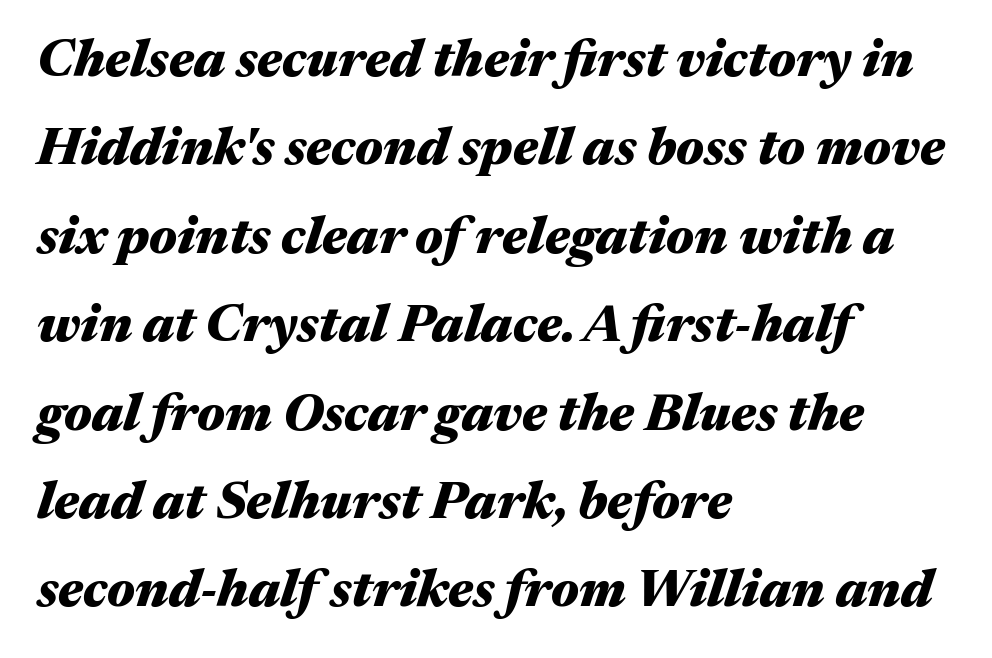
The image shows 52 px heavy, wide type, italic (leaning right); set left-aligned, normal line spacing (1.7x), normal letter spacing, not underlined; medium stroke contrast and a medium x-height.
